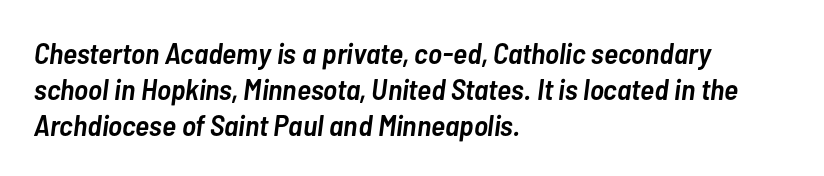
{"italic": "yes", "lean": "right", "slant_degrees": 7, "bold": "semi", "weight": "semibold", "width": "condensed", "stroke_contrast": "low", "x_height": "medium", "monospaced": "no", "underline": "no", "align": "left", "line_spacing_ratio": 1.2, "letter_spacing": "normal", "letter_spacing_em": 0.0, "glyph_px": 30}
